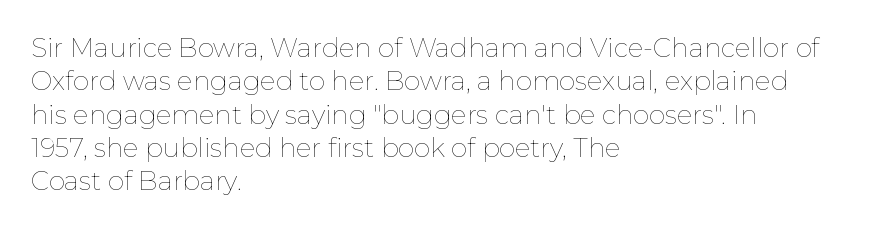
Q: Is the text bold? A: No.
Q: Is the text italic (slanted)? A: No, it is upright.
Q: Is the text underlined? A: No.
Q: How is the paragraph aligned? A: Left-aligned.
Q: Is the spacing between letters normal or unusually wide? A: Normal.
Q: Is the spacing between lines tight, normal or loose? A: Normal.
